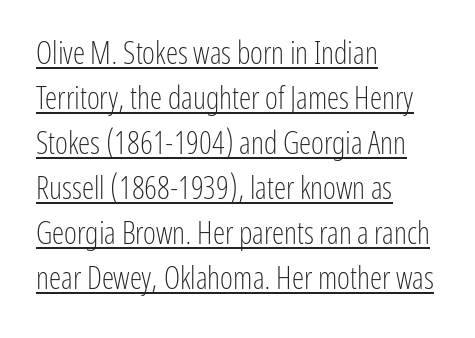
Q: Is the text bold? A: No.
Q: Is the text italic (slanted)? A: No, it is upright.
Q: Is the typeface a serif or a sans-serif typeface? A: Sans-serif.
Q: Is the text underlined? A: Yes.
Q: How is the paragraph aligned? A: Left-aligned.
Q: Is the spacing between letters normal or unusually wide? A: Normal.
Q: Is the spacing between lines tight, normal or loose? A: Normal.
Q: Width (condensed, normal, or wide)? A: Condensed.
Q: Stroke contrast? A: Low.
Q: x-height? A: Medium.
Q: Monospaced? A: No.
